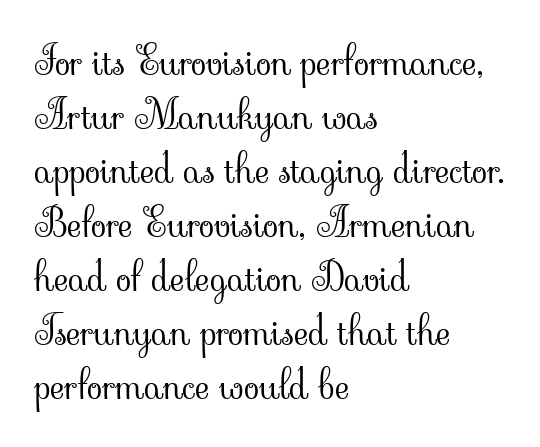
The image shows 40 px light serif type, upright; set left-aligned, normal line spacing (1.35x), normal letter spacing, not underlined; low stroke contrast and a small x-height.
